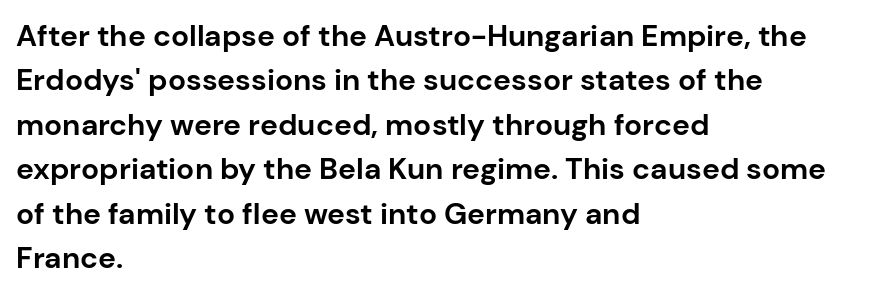
Q: Is the text bold? A: Yes.
Q: Is the text italic (slanted)? A: No, it is upright.
Q: Is the typeface a serif or a sans-serif typeface? A: Sans-serif.
Q: Is the text underlined? A: No.
Q: How is the paragraph aligned? A: Left-aligned.
Q: Is the spacing between letters normal or unusually wide? A: Normal.
Q: Is the spacing between lines tight, normal or loose? A: Normal.
Q: Width (condensed, normal, or wide)? A: Normal.
Q: Stroke contrast? A: Low.
Q: x-height? A: Medium.
Q: Monospaced? A: No.
